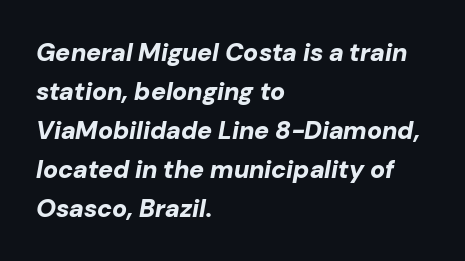
Q: Is the text bold? A: Yes.
Q: Is the text italic (slanted)? A: Yes, it leans right by about 10 degrees.
Q: Is the text underlined? A: No.
Q: How is the paragraph aligned? A: Left-aligned.
Q: Is the spacing between letters normal or unusually wide? A: Normal.
Q: Is the spacing between lines tight, normal or loose? A: Normal.
